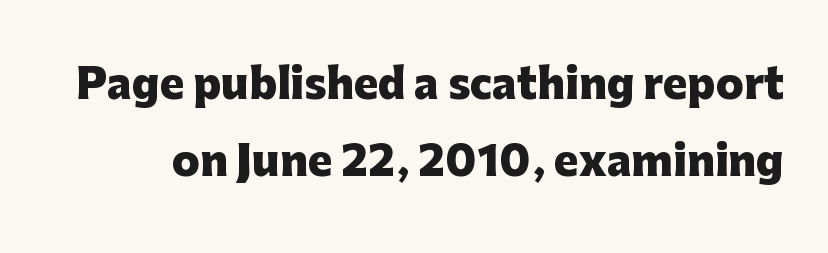
{"serif": "no", "italic": "no", "bold": "yes", "weight": "heavy", "width": "normal", "stroke_contrast": "low", "x_height": "medium", "monospaced": "no", "underline": "no", "line_spacing_ratio": 1.87, "letter_spacing": "normal", "letter_spacing_em": 0.0, "glyph_px": 41}
